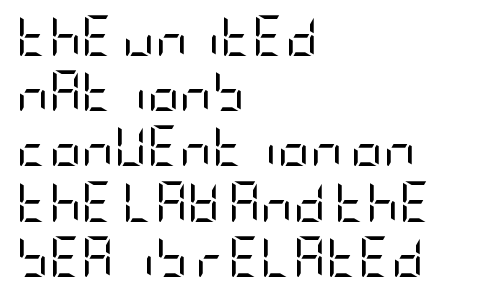
Q: Is the text bold? A: No.
Q: Is the text italic (slanted)? A: No, it is upright.
Q: Is the typeface a serif or a sans-serif typeface? A: Sans-serif.
Q: Is the text underlined? A: No.
Q: How is the paragraph aligned? A: Left-aligned.
Q: Is the spacing between letters normal or unusually wide? A: Normal.
Q: Is the spacing between lines tight, normal or loose? A: Normal.
Q: Width (condensed, normal, or wide)? A: Condensed.
Q: Stroke contrast? A: Low.
Q: x-height? A: Large.
